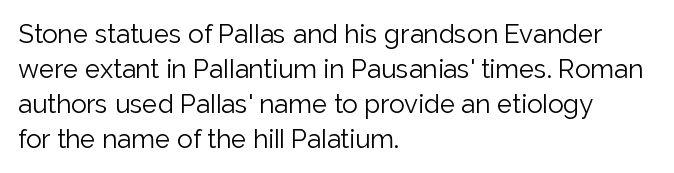
Q: Is the text bold? A: No.
Q: Is the text italic (slanted)? A: No, it is upright.
Q: Is the text underlined? A: No.
Q: How is the paragraph aligned? A: Left-aligned.
Q: Is the spacing between letters normal or unusually wide? A: Normal.
Q: Is the spacing between lines tight, normal or loose? A: Normal.
